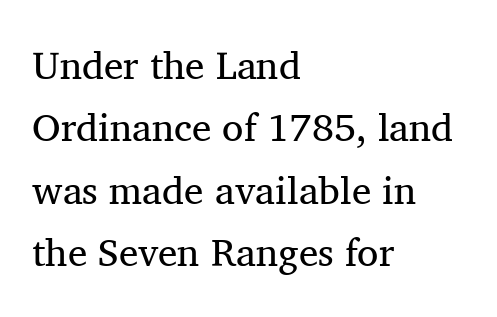
Q: Is the text bold? A: No.
Q: Is the text italic (slanted)? A: No, it is upright.
Q: Is the typeface a serif or a sans-serif typeface? A: Serif.
Q: Is the text underlined? A: No.
Q: How is the paragraph aligned? A: Left-aligned.
Q: Is the spacing between letters normal or unusually wide? A: Normal.
Q: Is the spacing between lines tight, normal or loose? A: Normal.
Q: Width (condensed, normal, or wide)? A: Normal.
Q: Stroke contrast? A: Medium.
Q: x-height? A: Medium.
Q: Monospaced? A: No.
